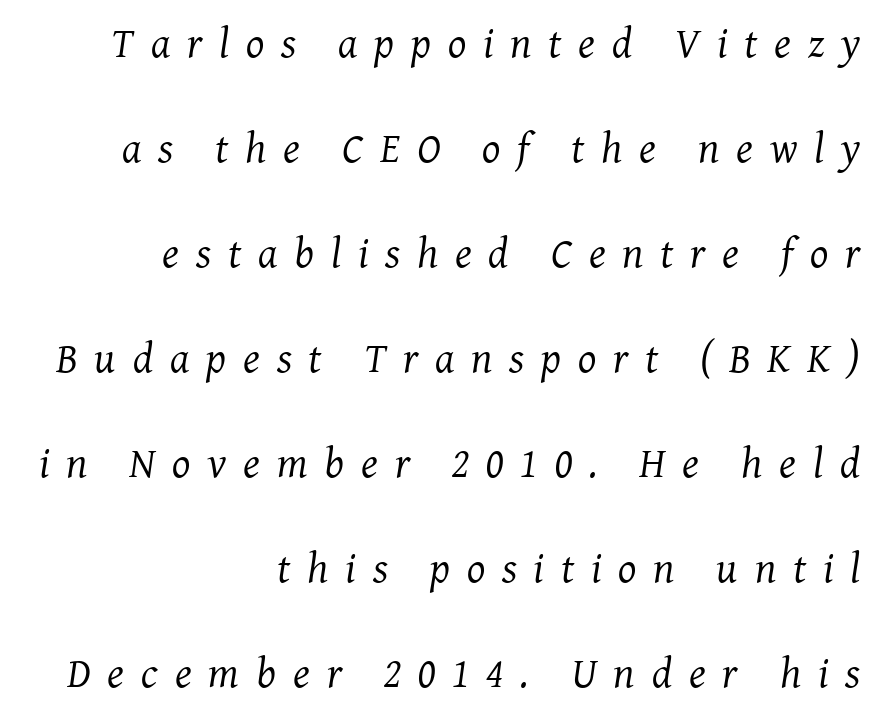
{"serif": "yes", "italic": "yes", "lean": "right", "slant_degrees": 8, "bold": "no", "weight": "regular", "width": "normal", "stroke_contrast": "medium", "x_height": "medium", "monospaced": "no", "underline": "no", "align": "right", "line_spacing": "loose", "line_spacing_ratio": 2.44, "letter_spacing": "wide", "letter_spacing_em": 0.39, "glyph_px": 43}
